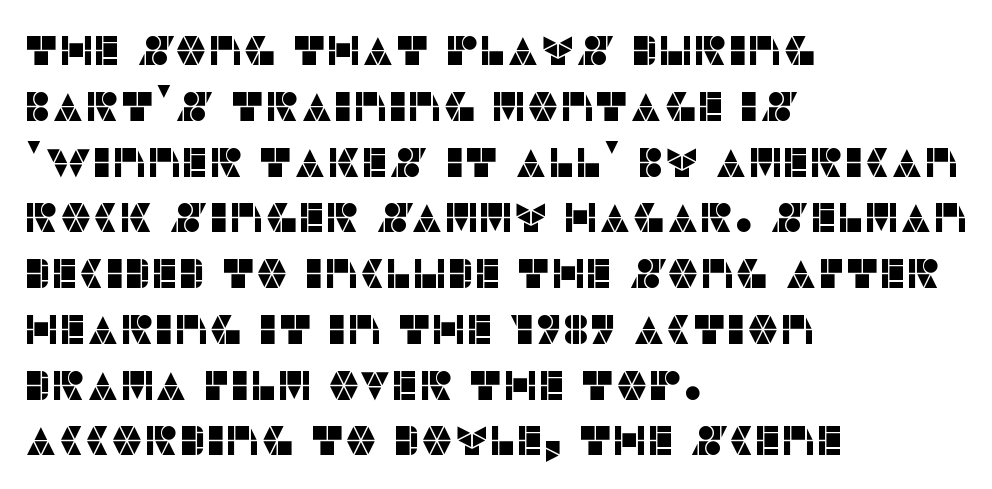
The image shows 41 px sans-serif type, upright; set left-aligned, normal line spacing (1.36x), normal letter spacing, not underlined; low stroke contrast and a large x-height.
